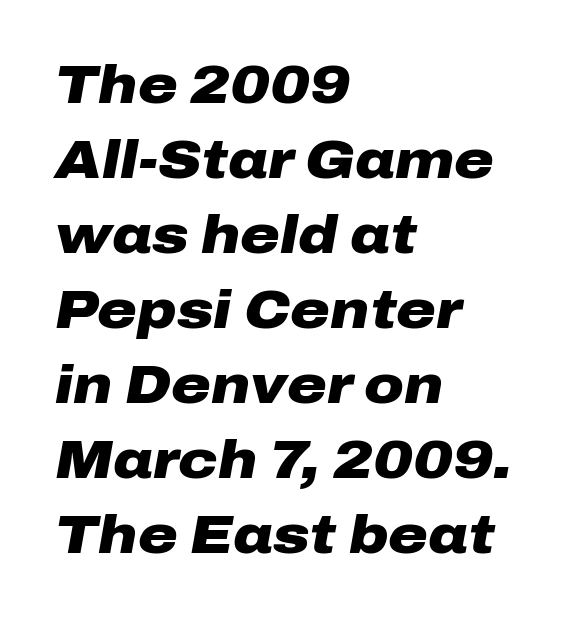
The image shows 54 px heavy, wide type, italic (leaning right); set left-aligned, normal line spacing (1.39x), normal letter spacing, not underlined; low stroke contrast and a medium x-height.
